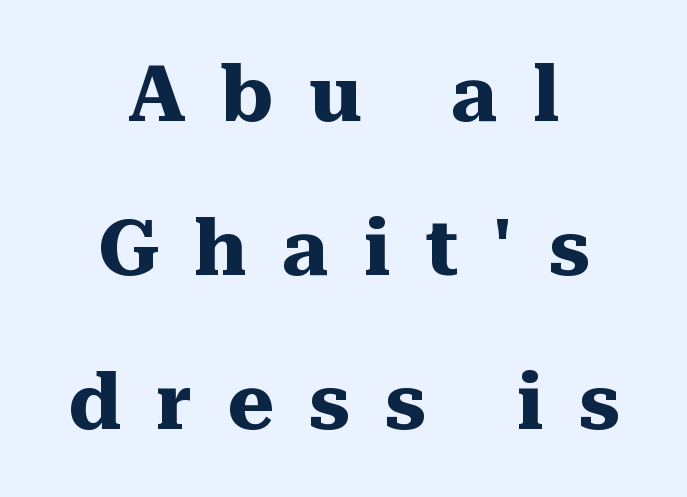
{"serif": "yes", "italic": "no", "bold": "yes", "weight": "heavy", "width": "normal", "stroke_contrast": "medium", "x_height": "medium", "monospaced": "no", "underline": "no", "align": "center", "line_spacing": "loose", "line_spacing_ratio": 1.95, "letter_spacing": "wide", "letter_spacing_em": 0.45, "glyph_px": 79}
